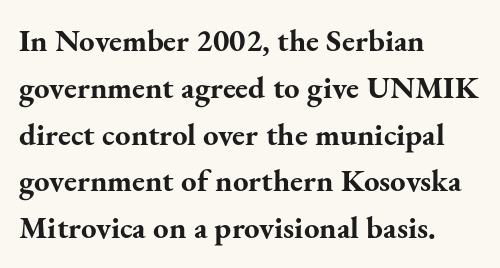
The image shows 31 px bold serif type, upright; set left-aligned, normal line spacing (1.51x), normal letter spacing, not underlined; medium stroke contrast and a small x-height.
